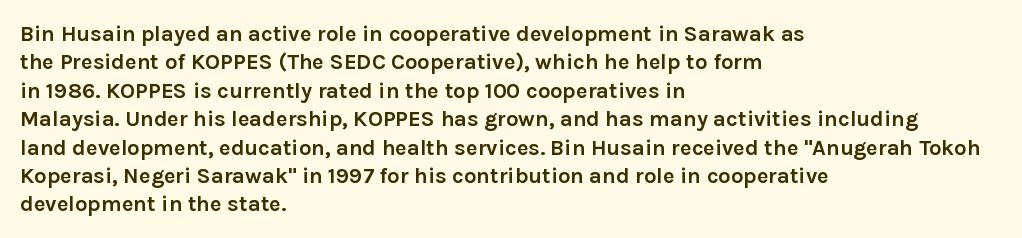
The image shows 22 px bold type, upright; set left-aligned, normal line spacing (1.29x), normal letter spacing, not underlined.
